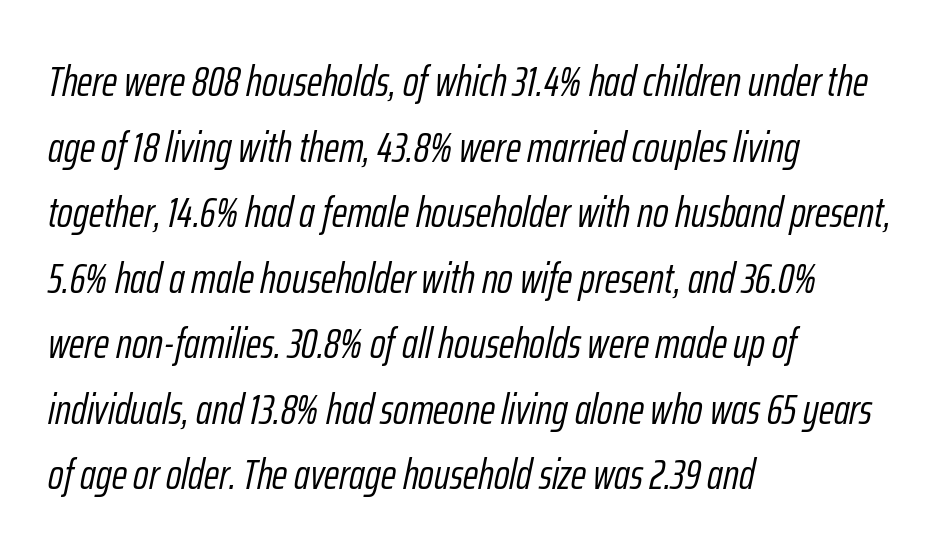
{"italic": "yes", "lean": "right", "slant_degrees": 12, "bold": "no", "weight": "light", "width": "condensed", "stroke_contrast": "low", "x_height": "medium", "monospaced": "no", "underline": "no", "align": "left", "line_spacing": "normal", "line_spacing_ratio": 1.56, "letter_spacing": "normal", "letter_spacing_em": 0.0, "glyph_px": 42}
